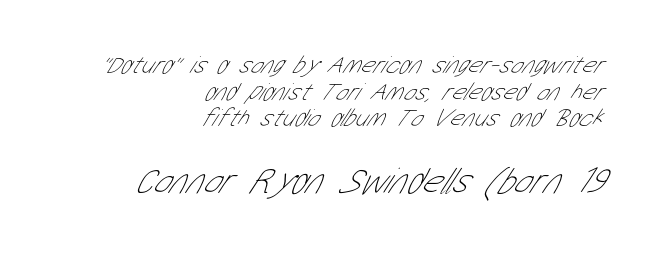
Q: Is the text bold? A: No.
Q: Is the typeface a serif or a sans-serif typeface? A: Sans-serif.
Q: Is the text underlined? A: No.
Q: How is the paragraph aligned? A: Right-aligned.
Q: Is the spacing between letters normal or unusually wide? A: Normal.
Q: Is the spacing between lines tight, normal or loose? A: Tight.
Q: Which block of text is set in a larger size, the first (top) or the second (bottom)? A: The second (bottom) one.
Q: Width (condensed, normal, or wide)? A: Condensed.
Q: Stroke contrast? A: Low.
Q: x-height? A: Medium.
Q: Monospaced? A: No.
